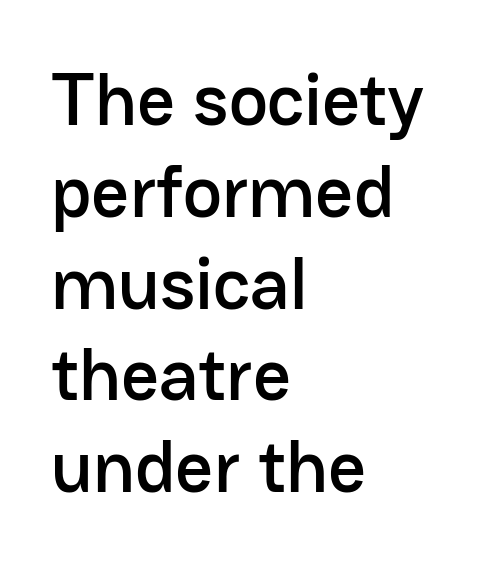
Q: Is the text italic (slanted)? A: No, it is upright.
Q: Is the typeface a serif or a sans-serif typeface? A: Sans-serif.
Q: Is the text underlined? A: No.
Q: How is the paragraph aligned? A: Left-aligned.
Q: Is the spacing between letters normal or unusually wide? A: Normal.
Q: Width (condensed, normal, or wide)? A: Normal.
Q: Stroke contrast? A: Low.
Q: x-height? A: Medium.
Q: Monospaced? A: No.
